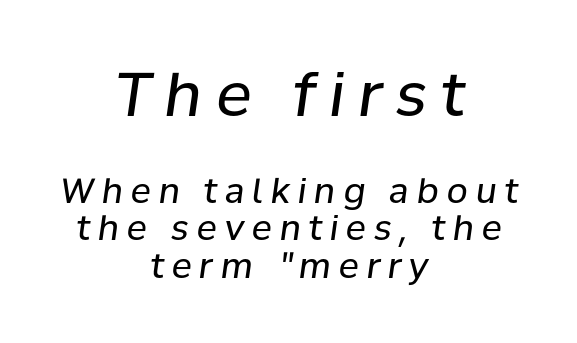
{"italic": "yes", "lean": "right", "slant_degrees": 8, "bold": "no", "weight": "regular", "width": "normal", "stroke_contrast": "low", "x_height": "medium", "monospaced": "no", "underline": "no", "align": "center", "line_spacing": "tight", "line_spacing_ratio": 1.1, "letter_spacing": "wide", "letter_spacing_em": 0.23, "larger_block": "first", "size_ratio": 1.76, "glyph_px": 60}
